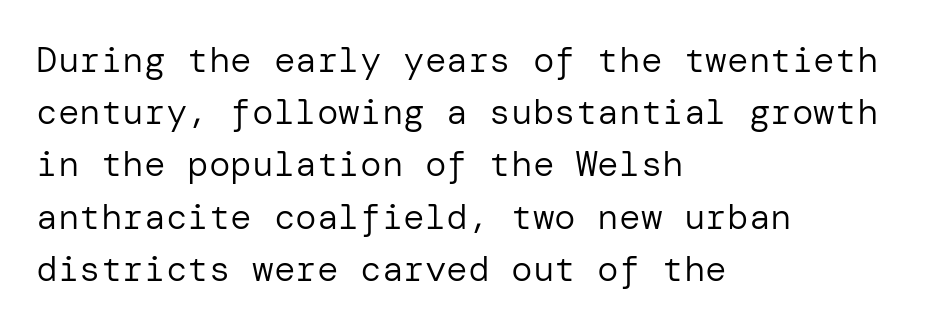
{"serif": "no", "italic": "no", "bold": "no", "weight": "regular", "width": "normal", "stroke_contrast": "low", "x_height": "medium", "underline": "no", "align": "left", "line_spacing": "normal", "line_spacing_ratio": 1.45, "letter_spacing": "normal", "letter_spacing_em": 0.0, "glyph_px": 36}
